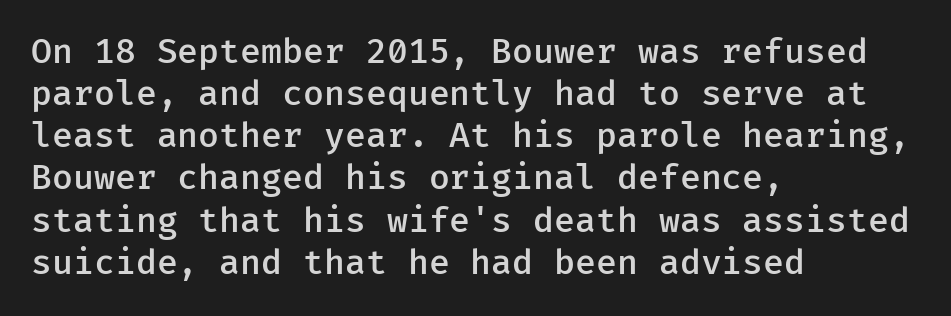
{"serif": "no", "italic": "no", "bold": "semi", "weight": "semibold", "width": "normal", "stroke_contrast": "low", "x_height": "medium", "monospaced": "yes", "underline": "no", "align": "left", "line_spacing_ratio": 1.24, "letter_spacing": "normal", "letter_spacing_em": 0.0, "glyph_px": 34}
